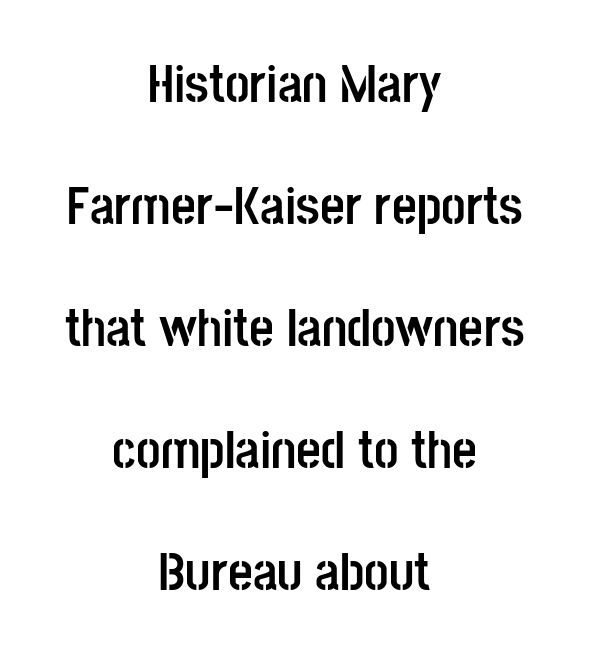
Q: Is the text bold? A: Yes.
Q: Is the text italic (slanted)? A: No, it is upright.
Q: Is the typeface a serif or a sans-serif typeface? A: Sans-serif.
Q: Is the text underlined? A: No.
Q: How is the paragraph aligned? A: Centered.
Q: Is the spacing between letters normal or unusually wide? A: Normal.
Q: Is the spacing between lines tight, normal or loose? A: Loose.
Q: Width (condensed, normal, or wide)? A: Condensed.
Q: Stroke contrast? A: Low.
Q: x-height? A: Large.
Q: Monospaced? A: No.
